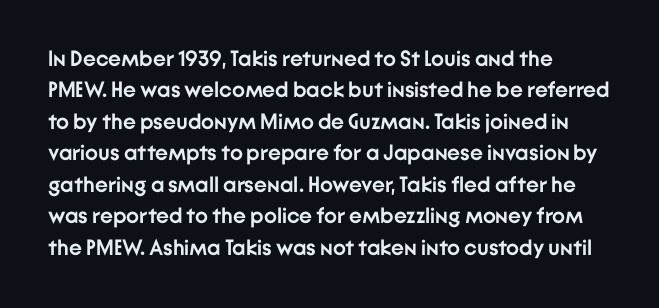
The vertical gap from one line to the next is medium. Bold? Absolutely — the strokes are thick and heavy. Plain, unruled lines of type. The ragged edge is on the right, which tells us the setting is flush left.
